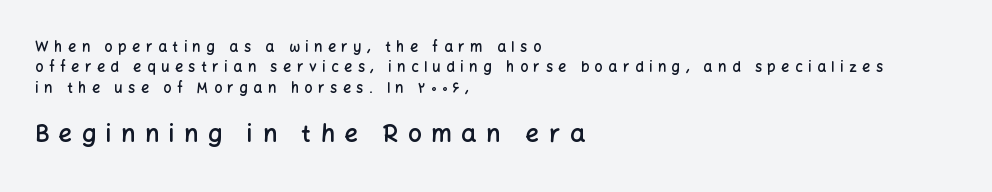
The image shows 24 px text type, upright; set left-aligned, normal line spacing (1.45x), unusually wide letter spacing (+0.4 em), not underlined; the second (bottom) block is 1.71x larger.
